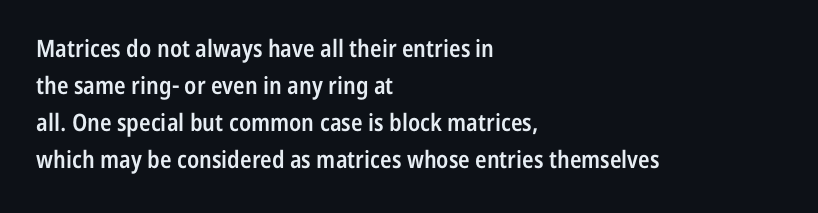
{"italic": "no", "bold": "semi", "underline": "no", "align": "left", "line_spacing": "normal", "line_spacing_ratio": 1.54, "letter_spacing": "normal", "letter_spacing_em": 0.0, "glyph_px": 24}
